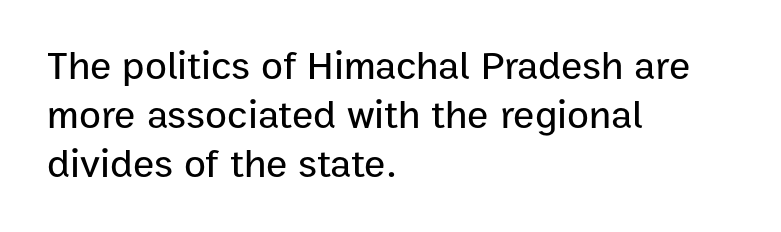
Q: Is the text italic (slanted)? A: No, it is upright.
Q: Is the typeface a serif or a sans-serif typeface? A: Sans-serif.
Q: Is the text underlined? A: No.
Q: How is the paragraph aligned? A: Left-aligned.
Q: Is the spacing between letters normal or unusually wide? A: Normal.
Q: Width (condensed, normal, or wide)? A: Normal.
Q: Stroke contrast? A: Low.
Q: x-height? A: Medium.
Q: Monospaced? A: No.
